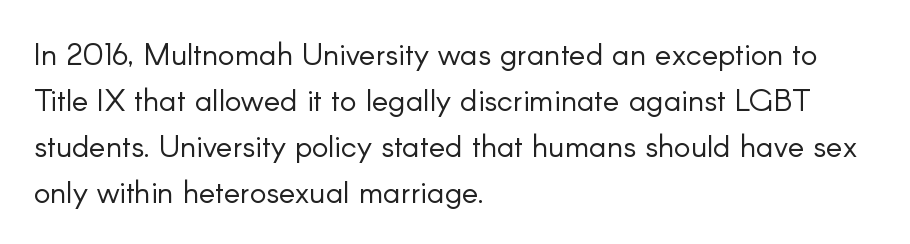
Q: Is the text bold? A: No.
Q: Is the text italic (slanted)? A: No, it is upright.
Q: Is the typeface a serif or a sans-serif typeface? A: Sans-serif.
Q: Is the text underlined? A: No.
Q: How is the paragraph aligned? A: Left-aligned.
Q: Is the spacing between letters normal or unusually wide? A: Normal.
Q: Is the spacing between lines tight, normal or loose? A: Normal.
Q: Width (condensed, normal, or wide)? A: Normal.
Q: Stroke contrast? A: Low.
Q: x-height? A: Small.
Q: Monospaced? A: No.
